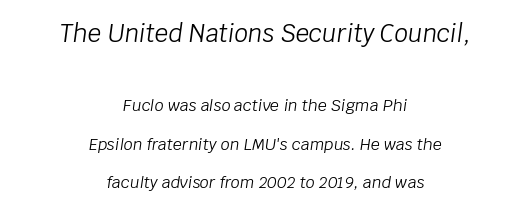
The image shows 24 px text type, italic (leaning right); set centered, loose line spacing (2.41x), normal letter spacing, not underlined; the first (top) block is 1.5x larger.
